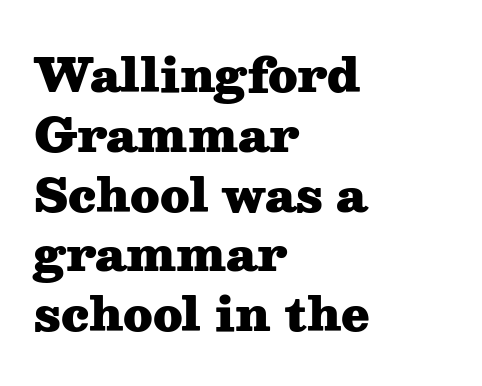
The image shows 46 px heavy, wide serif type, upright; set left-aligned, normal line spacing (1.3x), normal letter spacing, not underlined; medium stroke contrast and a medium x-height.
